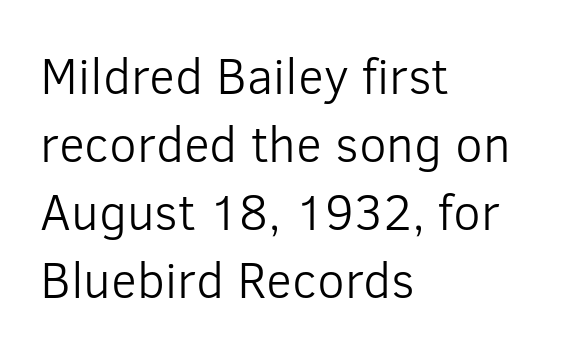
Q: Is the text bold? A: No.
Q: Is the text italic (slanted)? A: No, it is upright.
Q: Is the typeface a serif or a sans-serif typeface? A: Sans-serif.
Q: Is the text underlined? A: No.
Q: How is the paragraph aligned? A: Left-aligned.
Q: Is the spacing between letters normal or unusually wide? A: Normal.
Q: Is the spacing between lines tight, normal or loose? A: Normal.
Q: Width (condensed, normal, or wide)? A: Normal.
Q: Stroke contrast? A: Low.
Q: x-height? A: Medium.
Q: Monospaced? A: No.
